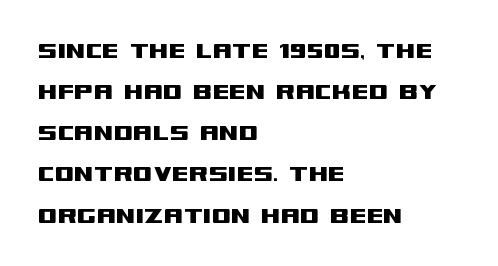
The image shows 28 px wide sans-serif type, upright; set left-aligned, normal line spacing (1.47x), normal letter spacing, not underlined; medium stroke contrast and a large x-height.
